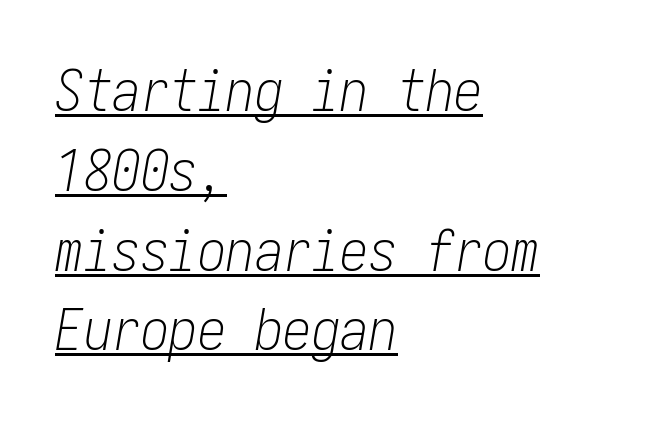
Italic: yes, the glyphs are oblique. Whoever set this chose a conventional vertical rhythm. Tracking here is standard; glyphs follow each other at the usual distance. This sample carries an underscore along the baseline area. Compared with a typical body face, this is equally light or lighter still.
